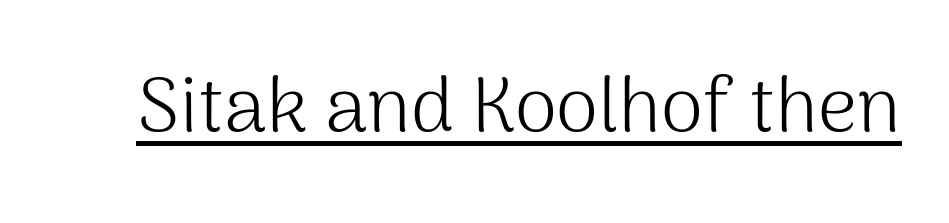
The image shows 77 px light sans-serif type, upright; set normal letter spacing, underlined; medium stroke contrast and a medium x-height.
